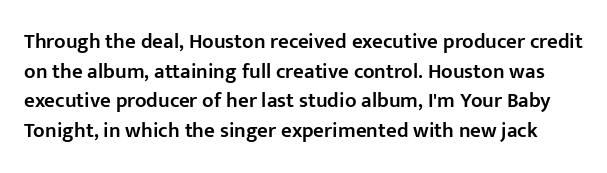
If you drew a line through each stem, it would be perfectly vertical. Between one letter and the next there's only the usual sliver of space. Leading: standard. Slightly chunky letters — semibold, I'd say, not full bold.
